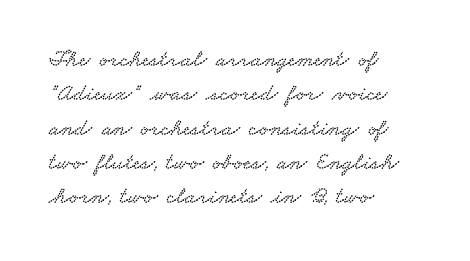
Every row of glyphs begins at an identical x-position on the left. The face used here is rendered with its standard letterfit. Leading matches the norm, producing a regular column. Plain, unruled lines of type.
